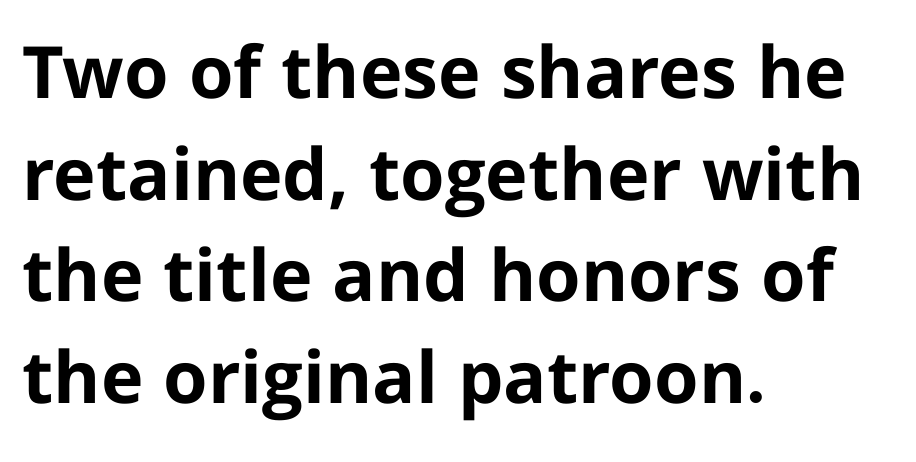
The letterforms sit shoulder to shoulder at normal distance. The specimen reads as upright at a glance. Its strokes are broad and dark, the hallmark of bold type. These lines sit exactly where default settings would place them.
